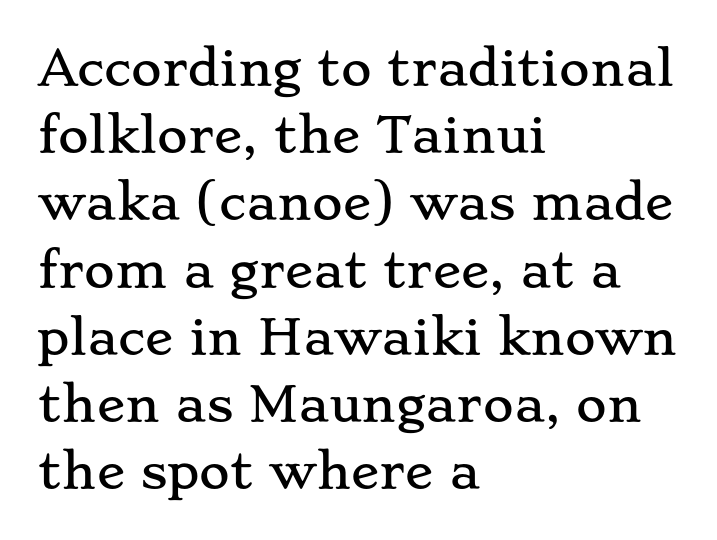
Q: Is the text italic (slanted)? A: No, it is upright.
Q: Is the typeface a serif or a sans-serif typeface? A: Serif.
Q: Is the text underlined? A: No.
Q: How is the paragraph aligned? A: Left-aligned.
Q: Is the spacing between letters normal or unusually wide? A: Normal.
Q: Is the spacing between lines tight, normal or loose? A: Normal.
Q: Width (condensed, normal, or wide)? A: Wide.
Q: Stroke contrast? A: Low.
Q: x-height? A: Small.
Q: Monospaced? A: No.
